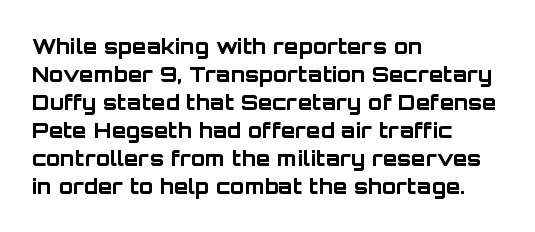
Q: Is the text bold? A: Yes.
Q: Is the text italic (slanted)? A: No, it is upright.
Q: Is the text underlined? A: No.
Q: How is the paragraph aligned? A: Left-aligned.
Q: Is the spacing between letters normal or unusually wide? A: Normal.
Q: Is the spacing between lines tight, normal or loose? A: Normal.
